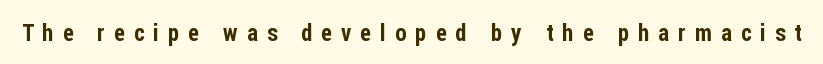
The image shows 23 px text type, upright; set unusually wide letter spacing (+0.4 em), not underlined.
